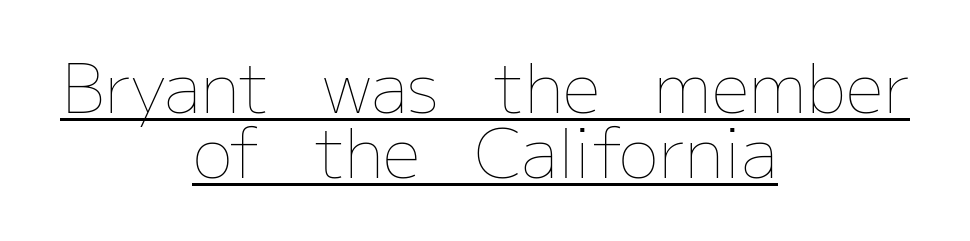
Every row of glyphs is offset so its center matches the block's center. These lines keep a tight, regular rhythm from letter to letter. Cramped leading. Each letter keeps its own natural width here, so spacing adapts to shape. Weight: regular or lighter.
